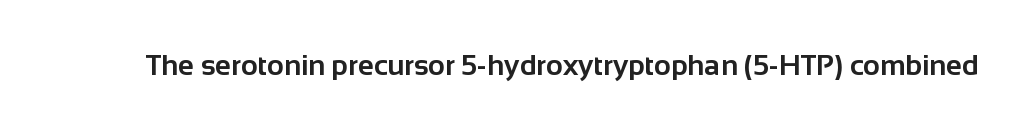
Q: Is the text bold? A: Yes.
Q: Is the text italic (slanted)? A: No, it is upright.
Q: Is the typeface a serif or a sans-serif typeface? A: Sans-serif.
Q: Is the text underlined? A: No.
Q: Is the spacing between letters normal or unusually wide? A: Normal.
Q: Width (condensed, normal, or wide)? A: Normal.
Q: Stroke contrast? A: Low.
Q: x-height? A: Medium.
Q: Monospaced? A: No.
